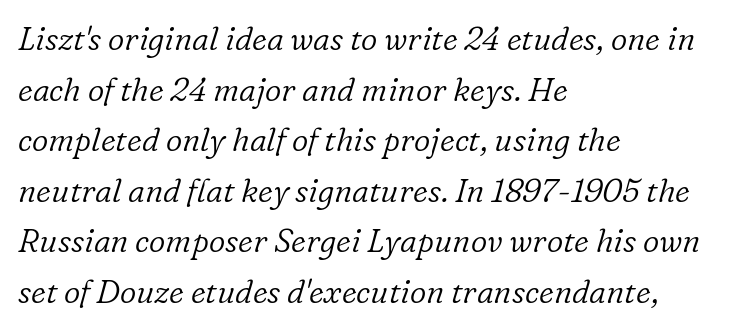
The image shows 32 px light serif type, italic (leaning right); set left-aligned, normal line spacing (1.58x), normal letter spacing, not underlined; low stroke contrast and a medium x-height.
